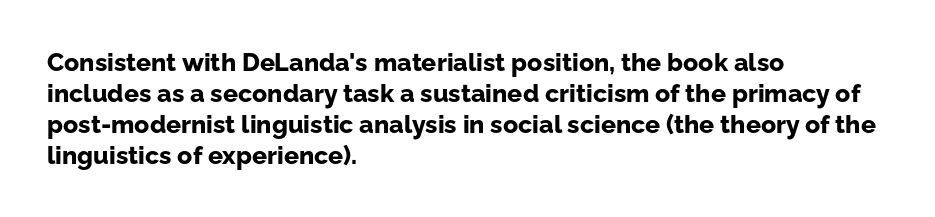
{"italic": "no", "bold": "yes", "underline": "no", "align": "left", "line_spacing_ratio": 1.24, "letter_spacing": "normal", "letter_spacing_em": 0.0, "glyph_px": 25}
